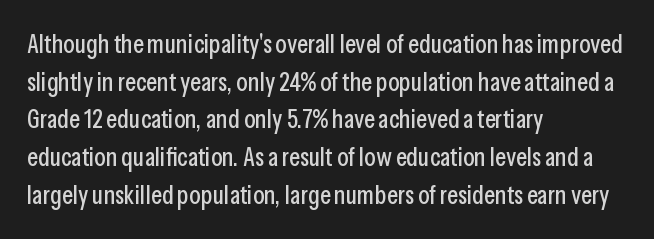
Which margin do the lines hug? The left one — the right edge is uneven. This sample uses plain, unmodified letter spacing. Glance below the letters and you will spot only blank space. Baseline-to-baseline distance is the conventional proportion of letter height.
